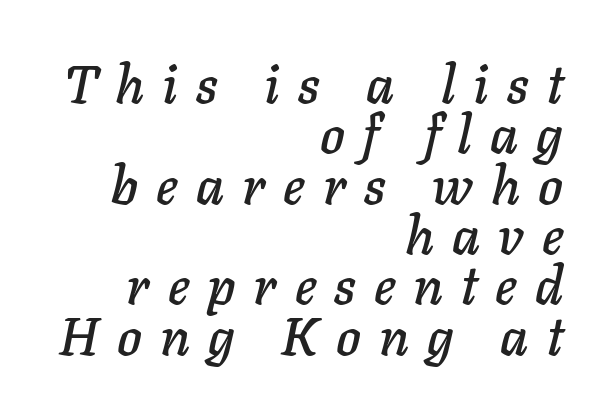
{"italic": "yes", "lean": "right", "slant_degrees": 11, "width": "normal", "stroke_contrast": "low", "x_height": "medium", "monospaced": "no", "underline": "no", "align": "right", "line_spacing": "tight", "line_spacing_ratio": 0.95, "letter_spacing": "wide", "letter_spacing_em": 0.34, "glyph_px": 53}
